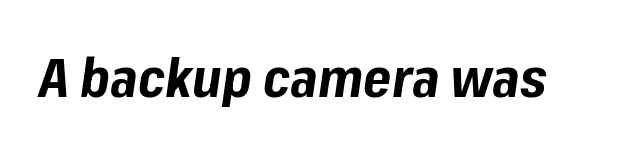
Style check: oblique. This sample has the flowing, uneven cadence of proportional lettering. Compared with typical body copy, the letter spacing here is the same. Strong, thick strokes mark this as bold type. A bare baseline throughout the passage.
